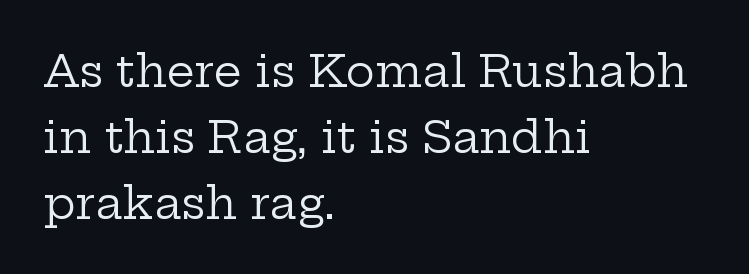
Varying glyph widths throughout — classic text-font behaviour. The area under the type is left untouched. How would I describe the line gaps? Plain and ordinary. How are the letters spaced? Ordinarily, with no added tracking. Small tapered or slab feet sit at the stroke ends, so this counts as serif.
